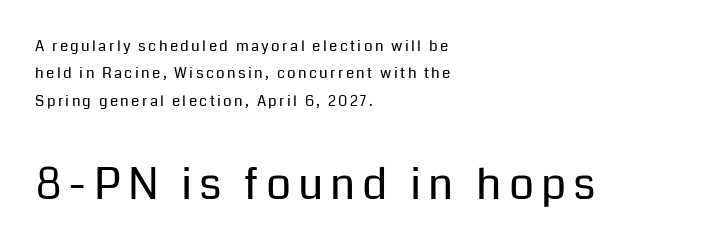
The image shows 44 px regular-weight sans-serif type, upright; set left-aligned, line spacing 1.83x, not underlined; the second (bottom) block is 2.93x larger; low stroke contrast and a medium x-height.
